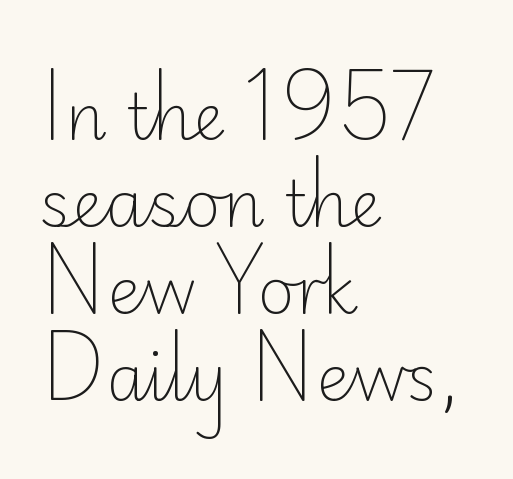
The image shows 64 px light sans-serif type, upright; set left-aligned, normal line spacing (1.36x), normal letter spacing, not underlined; low stroke contrast and a small x-height.
